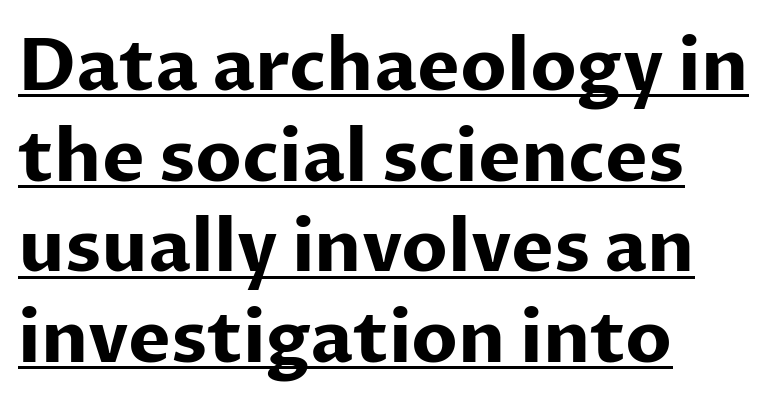
Q: Is the text bold? A: Yes.
Q: Is the text italic (slanted)? A: No, it is upright.
Q: Is the typeface a serif or a sans-serif typeface? A: Sans-serif.
Q: Is the text underlined? A: Yes.
Q: How is the paragraph aligned? A: Left-aligned.
Q: Is the spacing between letters normal or unusually wide? A: Normal.
Q: Is the spacing between lines tight, normal or loose? A: Normal.
Q: Width (condensed, normal, or wide)? A: Normal.
Q: Stroke contrast? A: Low.
Q: x-height? A: Medium.
Q: Monospaced? A: No.
